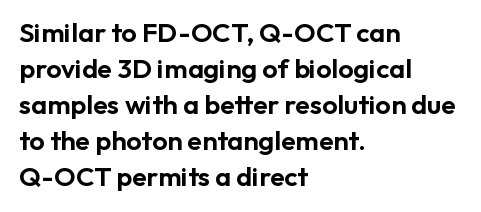
{"italic": "no", "underline": "no", "align": "left", "line_spacing": "normal", "line_spacing_ratio": 1.33, "letter_spacing": "normal", "letter_spacing_em": 0.0, "glyph_px": 27}
